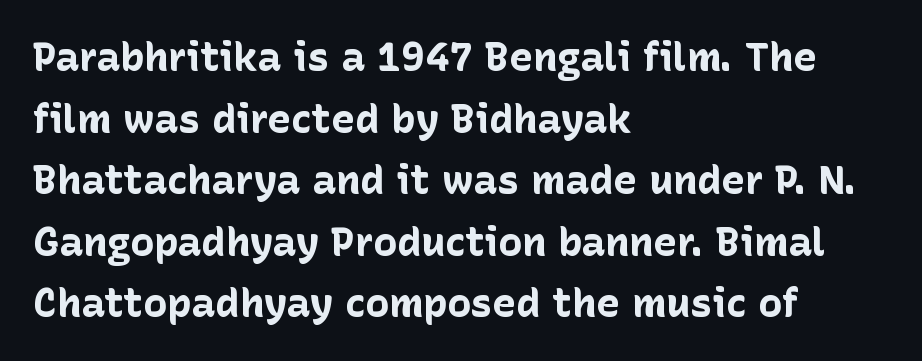
The passage shown has conventional tracking throughout. As a designer I'd log this as weight 700, bold. Type without underlining. Notice how the passage keeps a crisp vertical edge on the left only.
